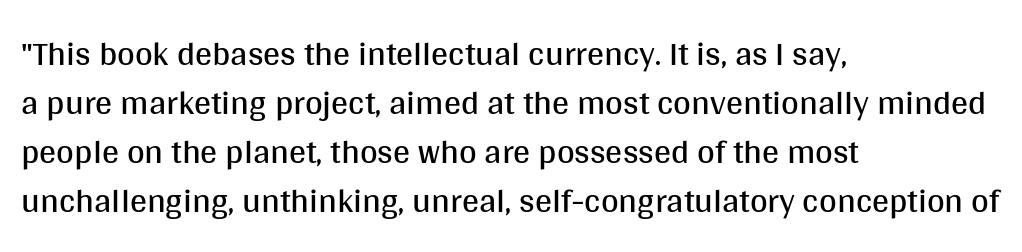
Q: Is the text bold? A: No.
Q: Is the text italic (slanted)? A: No, it is upright.
Q: Is the typeface a serif or a sans-serif typeface? A: Sans-serif.
Q: Is the text underlined? A: No.
Q: How is the paragraph aligned? A: Left-aligned.
Q: Is the spacing between letters normal or unusually wide? A: Normal.
Q: Is the spacing between lines tight, normal or loose? A: Normal.
Q: Width (condensed, normal, or wide)? A: Normal.
Q: Stroke contrast? A: Medium.
Q: x-height? A: Large.
Q: Monospaced? A: No.
